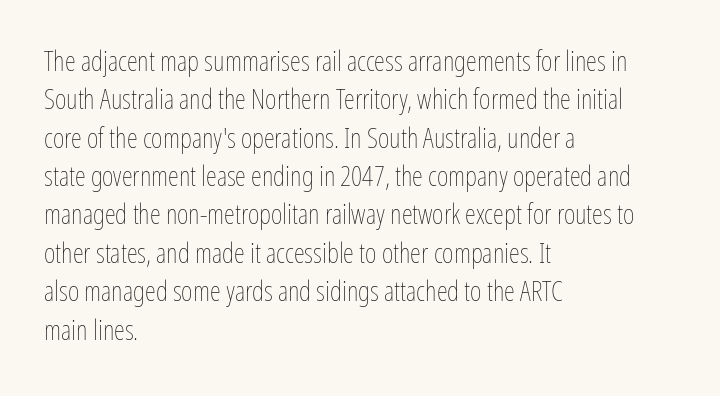
{"italic": "no", "bold": "no", "weight": "thin", "width": "condensed", "stroke_contrast": "low", "x_height": "medium", "monospaced": "no", "underline": "no", "align": "left", "line_spacing": "normal", "line_spacing_ratio": 1.37, "letter_spacing": "normal", "letter_spacing_em": 0.0, "glyph_px": 28}
